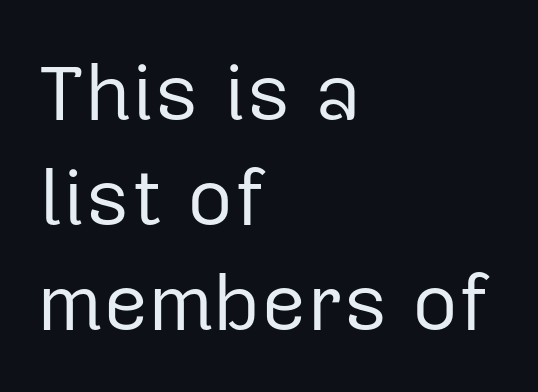
Q: Is the text bold? A: No.
Q: Is the text italic (slanted)? A: No, it is upright.
Q: Is the typeface a serif or a sans-serif typeface? A: Sans-serif.
Q: Is the text underlined? A: No.
Q: How is the paragraph aligned? A: Left-aligned.
Q: Is the spacing between letters normal or unusually wide? A: Normal.
Q: Is the spacing between lines tight, normal or loose? A: Normal.
Q: Width (condensed, normal, or wide)? A: Normal.
Q: Stroke contrast? A: Low.
Q: x-height? A: Medium.
Q: Monospaced? A: No.
